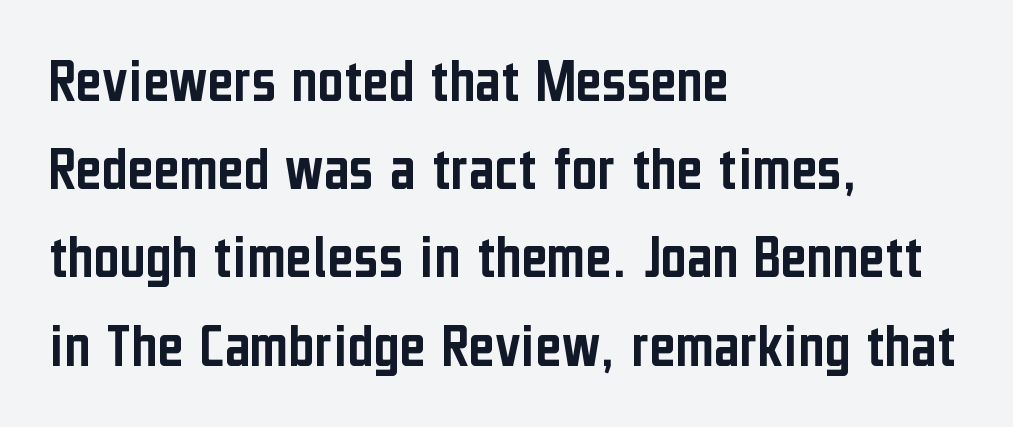
Q: Is the text italic (slanted)? A: No, it is upright.
Q: Is the typeface a serif or a sans-serif typeface? A: Sans-serif.
Q: Is the text underlined? A: No.
Q: How is the paragraph aligned? A: Left-aligned.
Q: Is the spacing between letters normal or unusually wide? A: Normal.
Q: Is the spacing between lines tight, normal or loose? A: Normal.
Q: Width (condensed, normal, or wide)? A: Condensed.
Q: Stroke contrast? A: Low.
Q: x-height? A: Medium.
Q: Monospaced? A: No.
